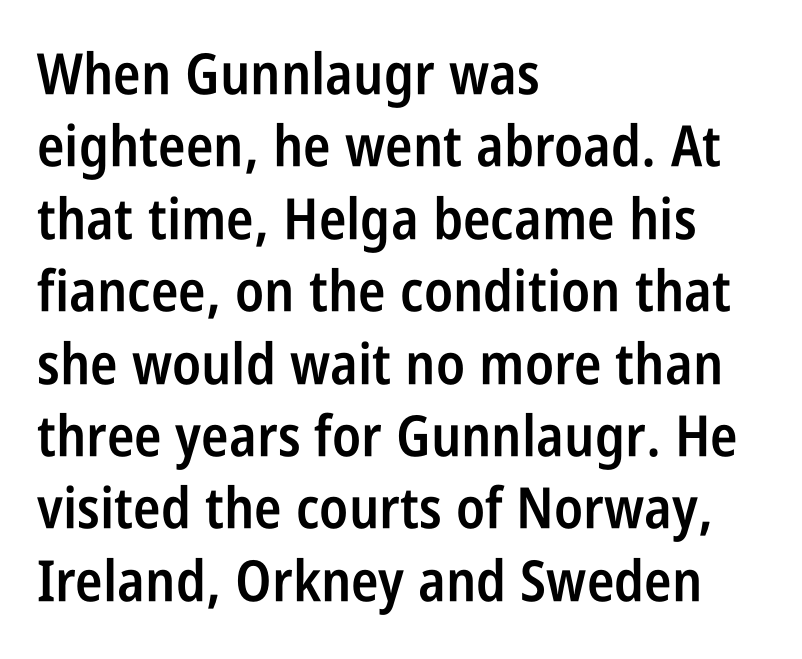
The image shows 57 px semibold, condensed sans-serif type, upright; set left-aligned, normal line spacing (1.27x), normal letter spacing, not underlined; low stroke contrast and a large x-height.
